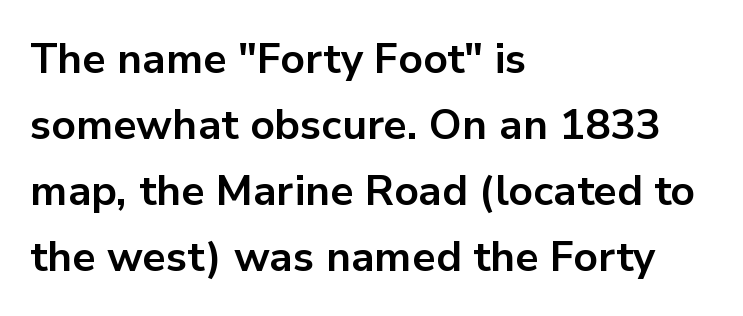
The image shows 42 px bold sans-serif type, upright; set left-aligned, normal line spacing (1.57x), normal letter spacing, not underlined; low stroke contrast and a medium x-height.
